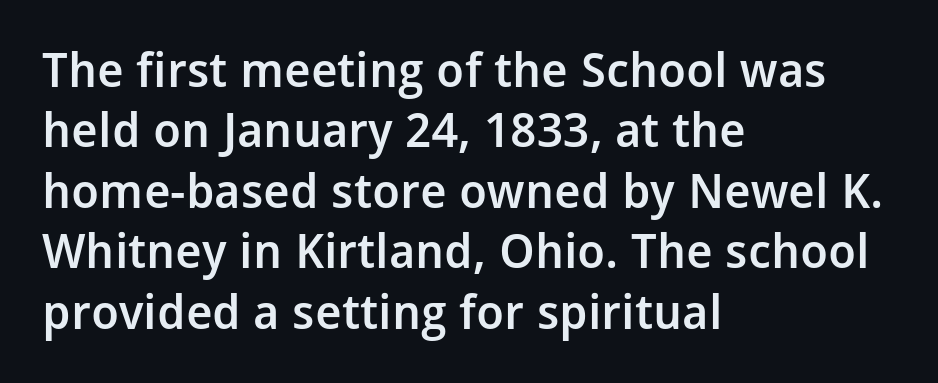
Q: Is the text bold? A: Semi-bold.
Q: Is the text italic (slanted)? A: No, it is upright.
Q: Is the typeface a serif or a sans-serif typeface? A: Sans-serif.
Q: Is the text underlined? A: No.
Q: How is the paragraph aligned? A: Left-aligned.
Q: Is the spacing between letters normal or unusually wide? A: Normal.
Q: Is the spacing between lines tight, normal or loose? A: Normal.
Q: Width (condensed, normal, or wide)? A: Normal.
Q: Stroke contrast? A: Low.
Q: x-height? A: Medium.
Q: Monospaced? A: No.
